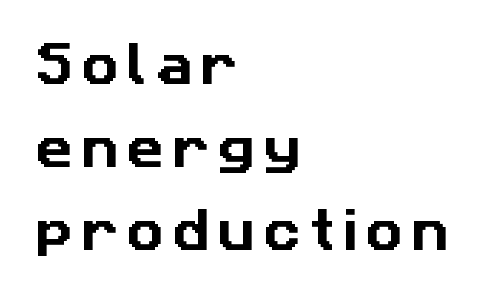
The image shows 46 px sans-serif type; set left-aligned, line spacing 1.8x, not underlined; low stroke contrast and a medium x-height.
